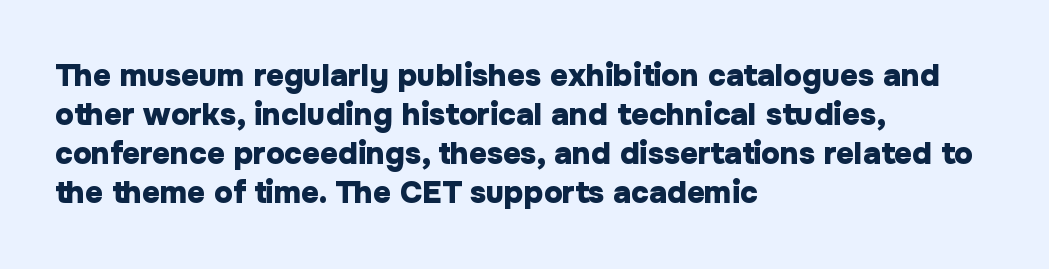
Q: Is the text bold? A: Yes.
Q: Is the text italic (slanted)? A: No, it is upright.
Q: Is the typeface a serif or a sans-serif typeface? A: Sans-serif.
Q: Is the text underlined? A: No.
Q: How is the paragraph aligned? A: Left-aligned.
Q: Is the spacing between letters normal or unusually wide? A: Normal.
Q: Is the spacing between lines tight, normal or loose? A: Normal.
Q: Width (condensed, normal, or wide)? A: Normal.
Q: Stroke contrast? A: Low.
Q: x-height? A: Medium.
Q: Monospaced? A: No.
